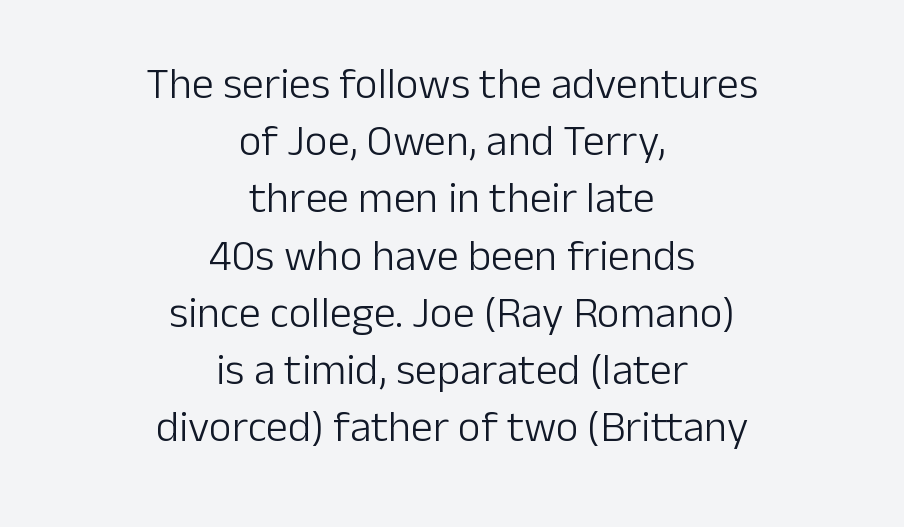
{"serif": "no", "italic": "no", "bold": "no", "weight": "light", "width": "normal", "stroke_contrast": "low", "x_height": "medium", "monospaced": "no", "underline": "no", "align": "center", "line_spacing": "normal", "line_spacing_ratio": 1.3, "letter_spacing": "normal", "letter_spacing_em": 0.0, "glyph_px": 44}
